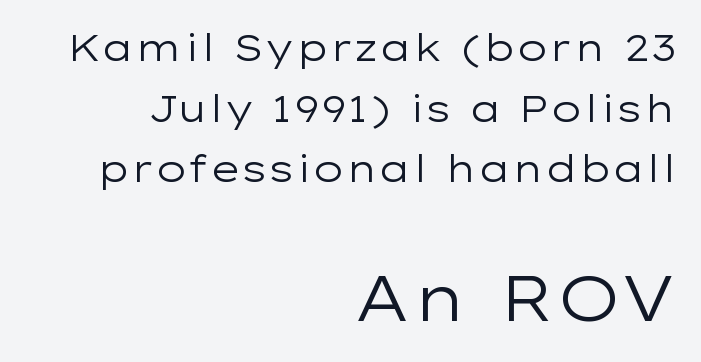
The glyphs in this specimen are sans serif. Italic: no, the glyphs are upright roman. The cut favours lightness, reaching ordinary text weight at its darkest. The area under the type is left untouched. Notice how descenders clear the ascenders below comfortably — that's standard leading.
